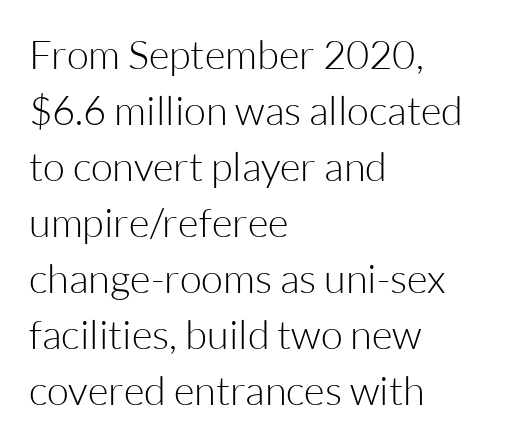
Q: Is the text bold? A: No.
Q: Is the text italic (slanted)? A: No, it is upright.
Q: Is the typeface a serif or a sans-serif typeface? A: Sans-serif.
Q: Is the text underlined? A: No.
Q: How is the paragraph aligned? A: Left-aligned.
Q: Is the spacing between letters normal or unusually wide? A: Normal.
Q: Is the spacing between lines tight, normal or loose? A: Normal.
Q: Width (condensed, normal, or wide)? A: Normal.
Q: Stroke contrast? A: Low.
Q: x-height? A: Medium.
Q: Monospaced? A: No.
